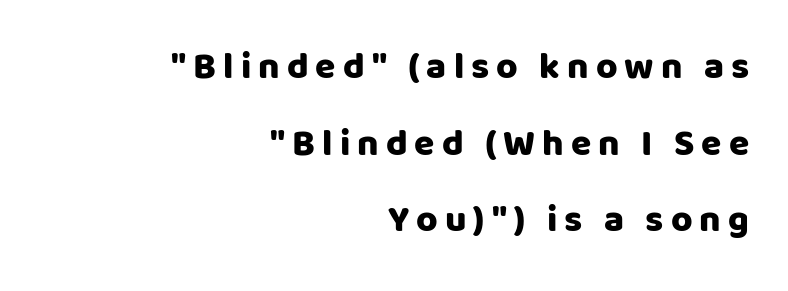
Quick note: interline space is abundant. Does the type have serifs? No, each stem ends abruptly. The lettering stays uniformly vertical, giving the passage a roman look. Casual observation: everything's shoved over to the right. The foot of each line stays bare and open. Here the designer chose a conventional face with non-uniform glyph widths.
